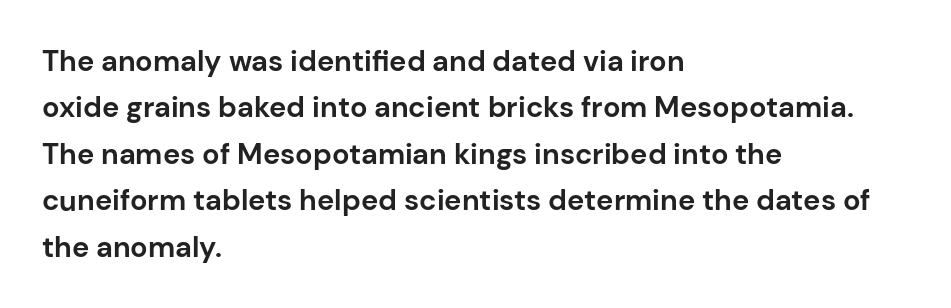
Q: Is the text bold? A: Yes.
Q: Is the text italic (slanted)? A: No, it is upright.
Q: Is the typeface a serif or a sans-serif typeface? A: Sans-serif.
Q: Is the text underlined? A: No.
Q: How is the paragraph aligned? A: Left-aligned.
Q: Is the spacing between letters normal or unusually wide? A: Normal.
Q: Is the spacing between lines tight, normal or loose? A: Normal.
Q: Width (condensed, normal, or wide)? A: Normal.
Q: Stroke contrast? A: Low.
Q: x-height? A: Medium.
Q: Monospaced? A: No.
